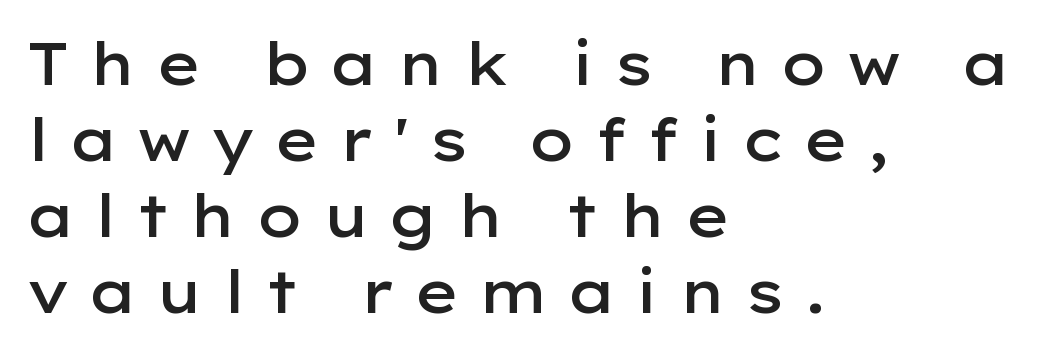
The space between consecutive lines is moderate. Varying glyph widths throughout — classic text-font behaviour. Stroke terminals: plain, sans-serif. These lines stack with their left ends in a neat column.
